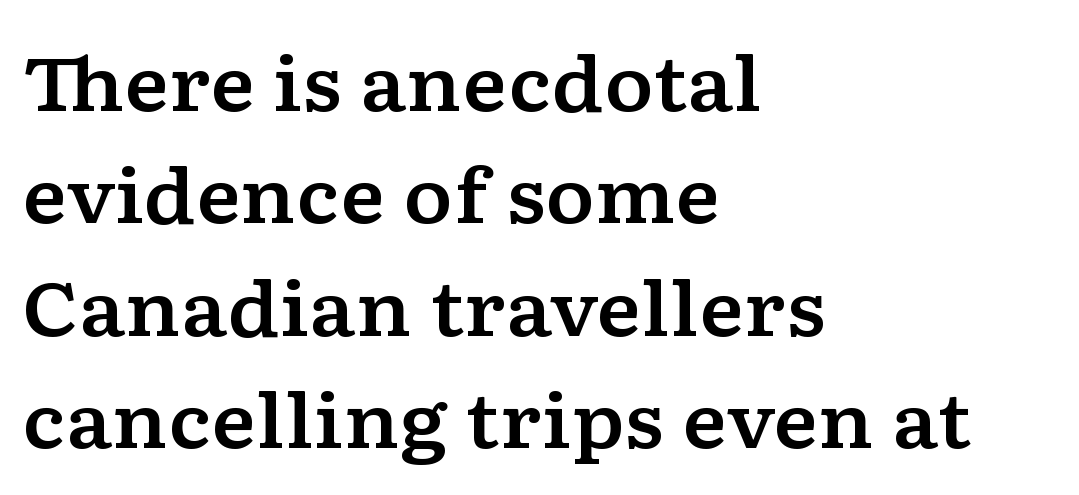
Q: Is the text italic (slanted)? A: No, it is upright.
Q: Is the typeface a serif or a sans-serif typeface? A: Serif.
Q: Is the text underlined? A: No.
Q: How is the paragraph aligned? A: Left-aligned.
Q: Is the spacing between letters normal or unusually wide? A: Normal.
Q: Is the spacing between lines tight, normal or loose? A: Normal.
Q: Width (condensed, normal, or wide)? A: Wide.
Q: Stroke contrast? A: Low.
Q: x-height? A: Medium.
Q: Monospaced? A: No.
